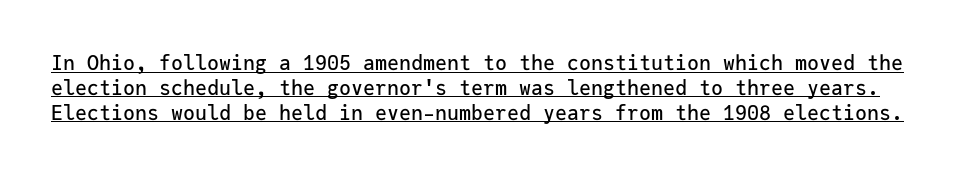
Q: Is the text italic (slanted)? A: No, it is upright.
Q: Is the text underlined? A: Yes.
Q: Is the spacing between letters normal or unusually wide? A: Normal.
